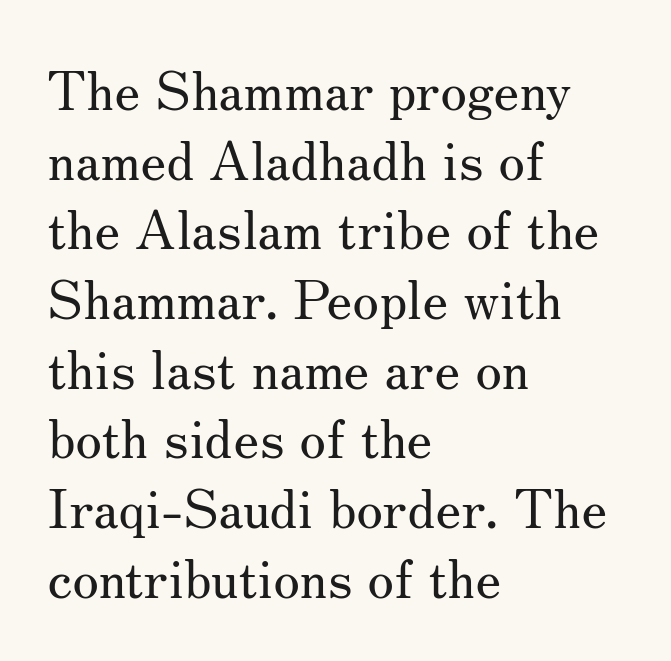
Regular leading. The typeface has the unassuming heft of standard copy or less. Leftover space on each line is placed entirely after the last word. The type is set solid horizontally, with unmodified tracking. The face used here is proportionally spaced, like ordinary book or web type.
